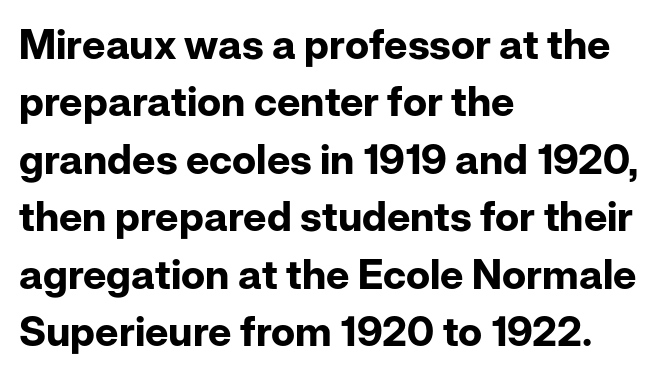
The image shows 41 px bold sans-serif type, upright; set left-aligned, normal line spacing (1.4x), normal letter spacing, not underlined; low stroke contrast and a medium x-height.
